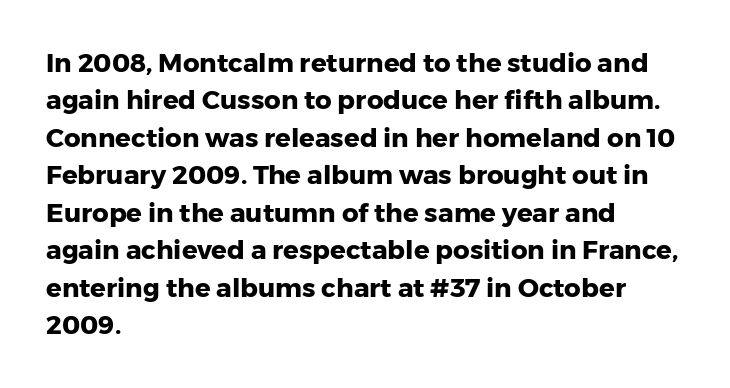
The image shows 26 px bold type, upright; set left-aligned, normal line spacing (1.44x), normal letter spacing, not underlined.
